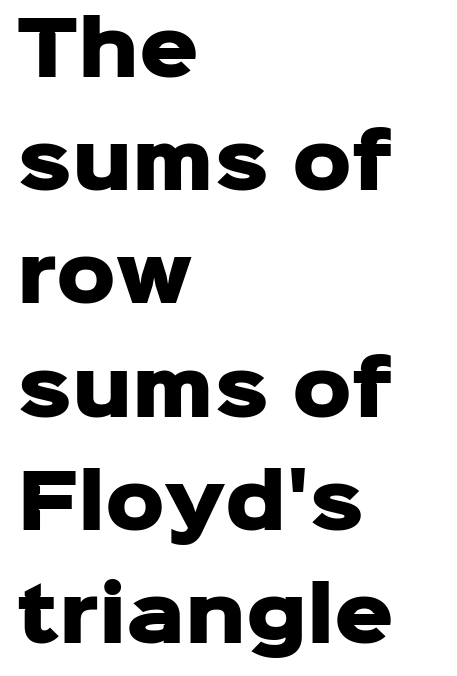
The image shows 74 px heavy sans-serif type, upright; set left-aligned, normal line spacing (1.53x), normal letter spacing, not underlined; low stroke contrast and a medium x-height.
